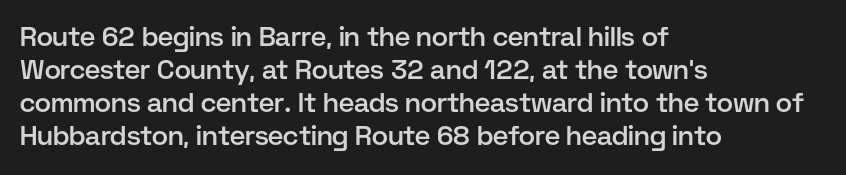
Q: Is the text bold? A: Semi-bold.
Q: Is the text italic (slanted)? A: No, it is upright.
Q: Is the text underlined? A: No.
Q: How is the paragraph aligned? A: Left-aligned.
Q: Is the spacing between letters normal or unusually wide? A: Normal.
